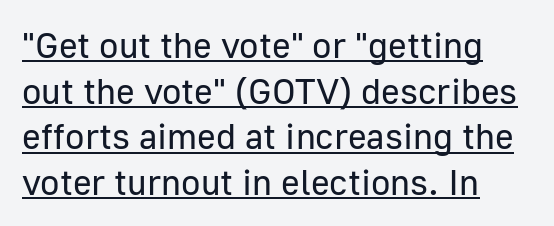
Q: Is the text bold? A: No.
Q: Is the text italic (slanted)? A: No, it is upright.
Q: Is the typeface a serif or a sans-serif typeface? A: Sans-serif.
Q: Is the text underlined? A: Yes.
Q: How is the paragraph aligned? A: Left-aligned.
Q: Is the spacing between letters normal or unusually wide? A: Normal.
Q: Is the spacing between lines tight, normal or loose? A: Normal.
Q: Width (condensed, normal, or wide)? A: Normal.
Q: Stroke contrast? A: Low.
Q: x-height? A: Medium.
Q: Monospaced? A: No.
